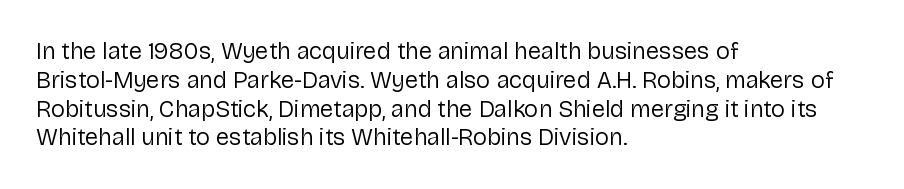
Q: Is the text bold? A: No.
Q: Is the text italic (slanted)? A: No, it is upright.
Q: Is the text underlined? A: No.
Q: How is the paragraph aligned? A: Left-aligned.
Q: Is the spacing between letters normal or unusually wide? A: Normal.
